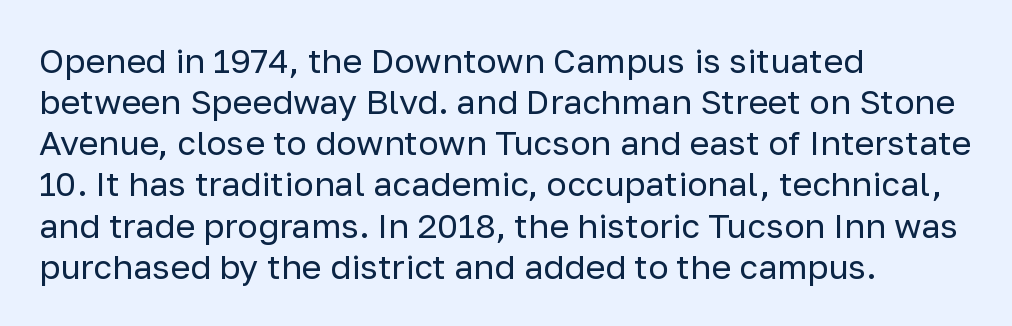
The image shows 34 px regular-weight sans-serif type, upright; set left-aligned, line spacing 1.21x, normal letter spacing, not underlined; low stroke contrast and a medium x-height.
